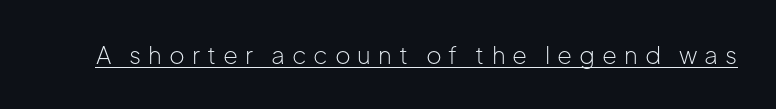
Q: Is the text bold? A: No.
Q: Is the text italic (slanted)? A: No, it is upright.
Q: Is the text underlined? A: Yes.
Q: Is the spacing between letters normal or unusually wide? A: Unusually wide.
